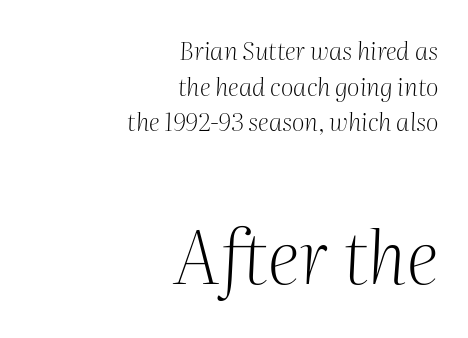
The rendering shows small feet on the letterforms — a serif design. Weight class: somewhere from thin through regular. The passage shown is typed in a proportional face where columns would drift. The rendering anchors every line to the right-hand side. Size hierarchy here favors the trailing block over the leading one.
